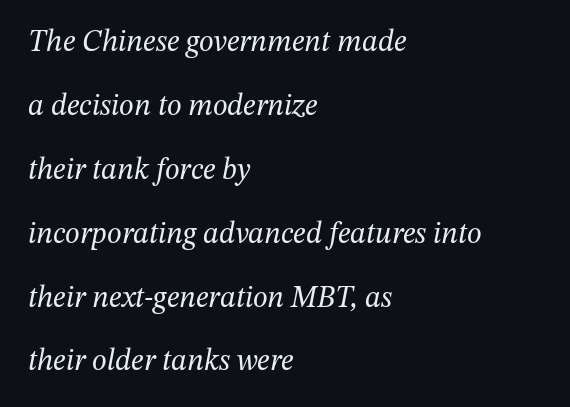
Q: Is the text bold? A: No.
Q: Is the text italic (slanted)? A: Yes, it leans right by about 12 degrees.
Q: Is the typeface a serif or a sans-serif typeface? A: Serif.
Q: Is the text underlined? A: No.
Q: How is the paragraph aligned? A: Left-aligned.
Q: Is the spacing between letters normal or unusually wide? A: Normal.
Q: Is the spacing between lines tight, normal or loose? A: Loose.
Q: Width (condensed, normal, or wide)? A: Normal.
Q: Stroke contrast? A: Medium.
Q: x-height? A: Medium.
Q: Monospaced? A: No.
